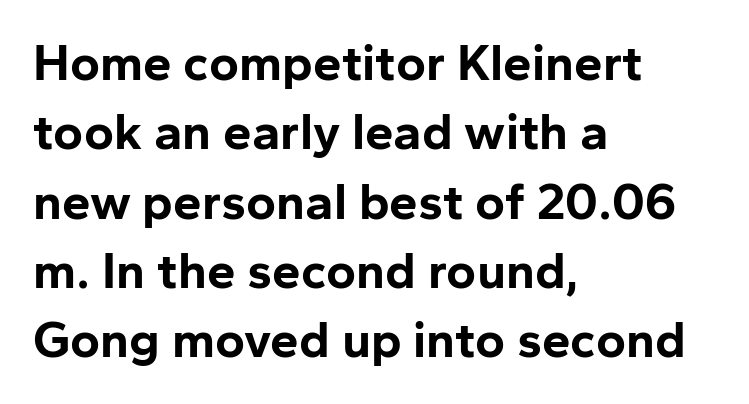
{"serif": "no", "italic": "no", "bold": "yes", "weight": "bold", "width": "normal", "stroke_contrast": "low", "x_height": "medium", "monospaced": "no", "underline": "no", "align": "left", "line_spacing": "normal", "line_spacing_ratio": 1.36, "letter_spacing": "normal", "letter_spacing_em": 0.0, "glyph_px": 51}
